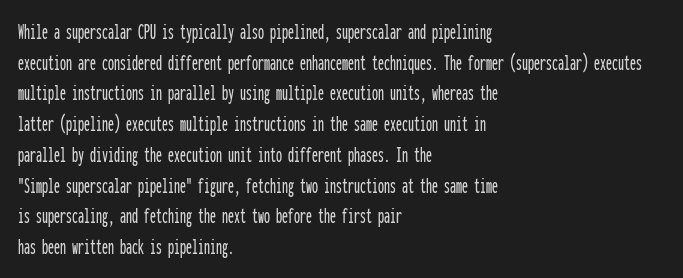
The image shows 24 px text type, upright; set left-aligned, normal line spacing (1.28x), normal letter spacing, not underlined.
